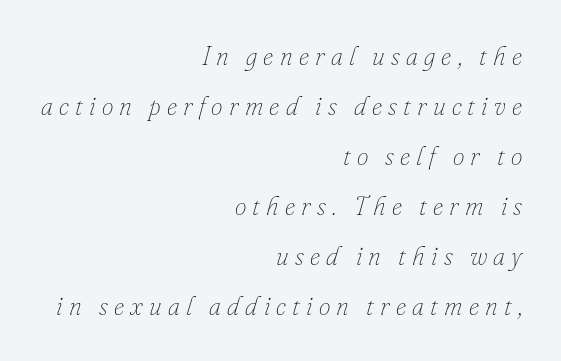
The image shows 26 px text type, italic (leaning right); set right-aligned, loose line spacing (1.92x), unusually wide letter spacing (+0.24 em), not underlined.
